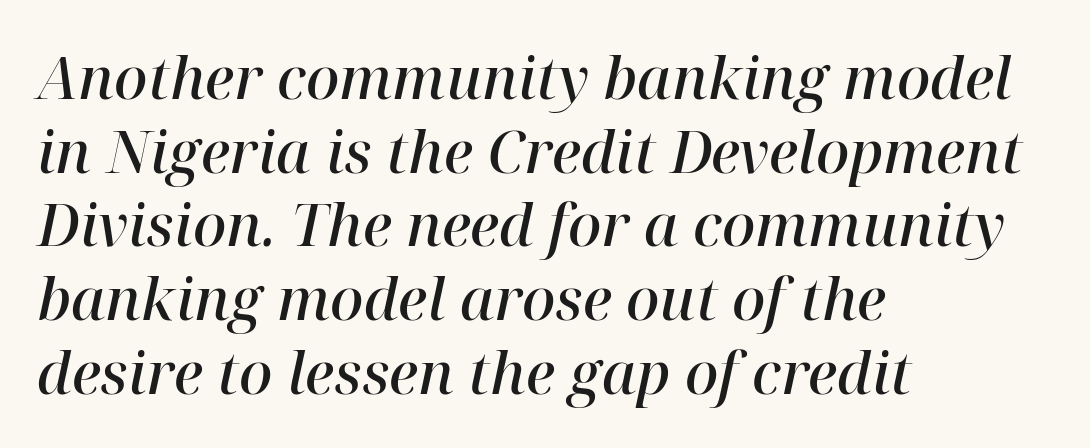
This rendering uses left alignment, leaving the right contour irregular. Anything drawn beneath the words? Only blank space. Little horizontal feet cap the strokes, marking this as serif type. Spacing verdict: proportional, widths tailored to each character. A semibold gives these letters moderate extra thickness, short of bold. Characters are canted at an angle relative to the baseline's perpendicular.
